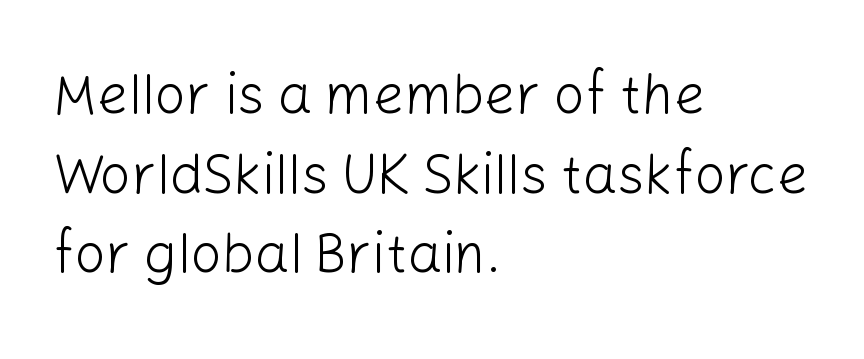
The image shows 55 px light sans-serif type, upright; set left-aligned, normal line spacing (1.45x), normal letter spacing, not underlined; low stroke contrast and a medium x-height.
